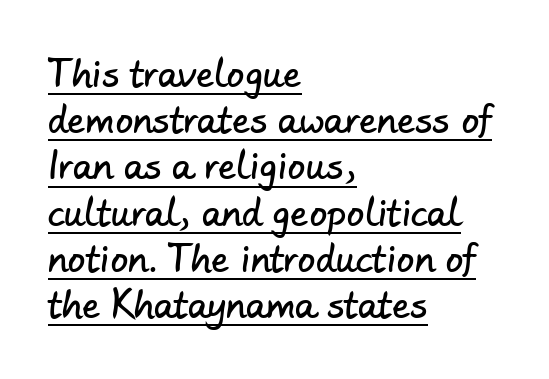
Q: Is the typeface a serif or a sans-serif typeface? A: Sans-serif.
Q: Is the text underlined? A: Yes.
Q: How is the paragraph aligned? A: Left-aligned.
Q: Is the spacing between letters normal or unusually wide? A: Normal.
Q: Is the spacing between lines tight, normal or loose? A: Normal.
Q: Width (condensed, normal, or wide)? A: Normal.
Q: Stroke contrast? A: Low.
Q: x-height? A: Small.
Q: Monospaced? A: No.
